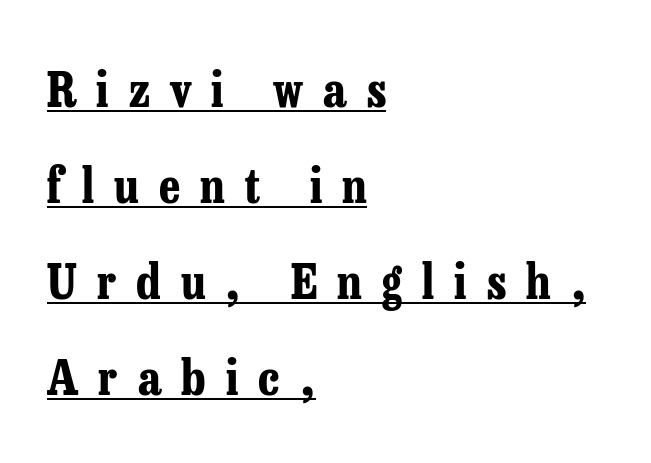
Q: Is the text bold? A: Yes.
Q: Is the text italic (slanted)? A: No, it is upright.
Q: Is the typeface a serif or a sans-serif typeface? A: Serif.
Q: Is the text underlined? A: Yes.
Q: How is the paragraph aligned? A: Left-aligned.
Q: Is the spacing between letters normal or unusually wide? A: Unusually wide.
Q: Is the spacing between lines tight, normal or loose? A: Loose.
Q: Width (condensed, normal, or wide)? A: Condensed.
Q: Stroke contrast? A: Low.
Q: x-height? A: Medium.
Q: Monospaced? A: No.
